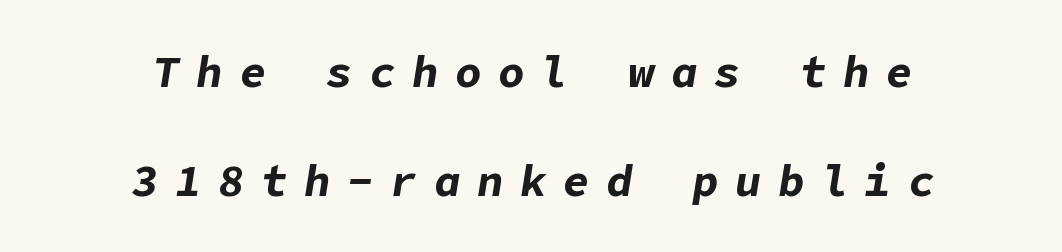
Q: Is the text bold? A: Yes.
Q: Is the text italic (slanted)? A: Yes, it leans right by about 9 degrees.
Q: Is the text underlined? A: No.
Q: How is the paragraph aligned? A: Centered.
Q: Is the spacing between letters normal or unusually wide? A: Unusually wide.
Q: Is the spacing between lines tight, normal or loose? A: Loose.
Q: Width (condensed, normal, or wide)? A: Normal.
Q: Stroke contrast? A: Low.
Q: x-height? A: Medium.
